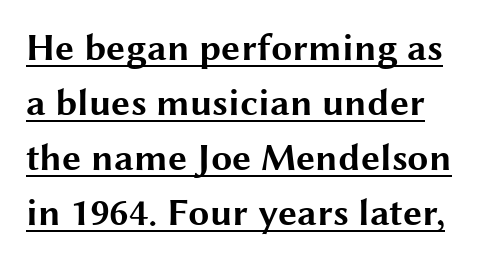
The image shows 38 px bold, wide sans-serif type, upright; set normal line spacing (1.45x), normal letter spacing, underlined; medium stroke contrast and a medium x-height.
